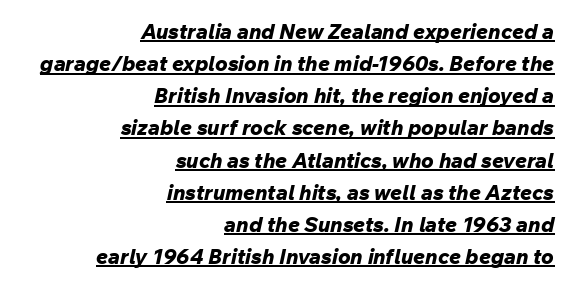
The image shows 21 px bold type, italic (leaning right); set right-aligned, normal line spacing (1.53x), normal letter spacing, underlined.
